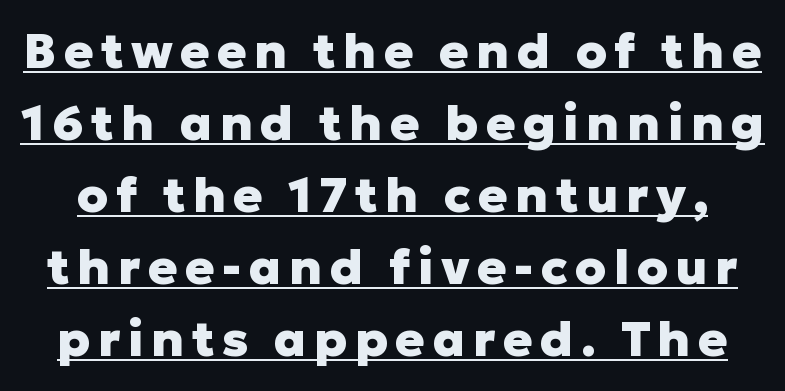
The image shows 49 px heavy sans-serif type, upright; set normal line spacing (1.47x), underlined; low stroke contrast and a medium x-height.
